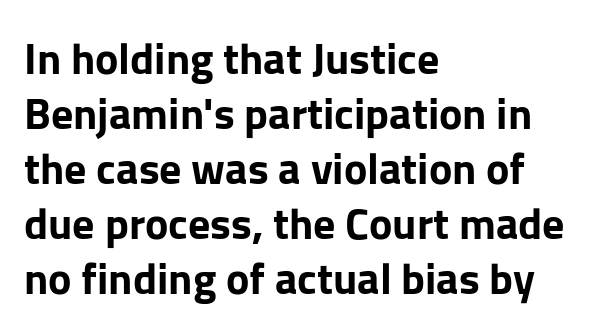
The image shows 44 px bold sans-serif type, upright; set left-aligned, normal line spacing (1.25x), normal letter spacing, not underlined; low stroke contrast and a medium x-height.
